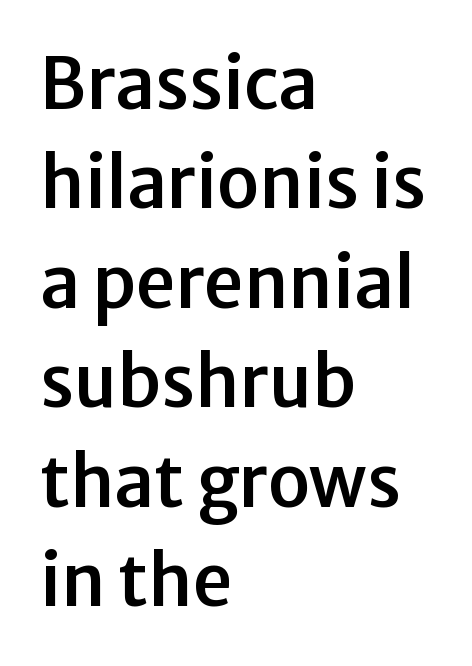
Ordinary non-slanted type is in use. One-word summary of the alignment: left. Vertically, the passage feels balanced, rows spaced as you'd expect. This sample has the flowing, uneven cadence of proportional lettering. These lines are composed in type without serifs. Clear beneath every line of the passage.
